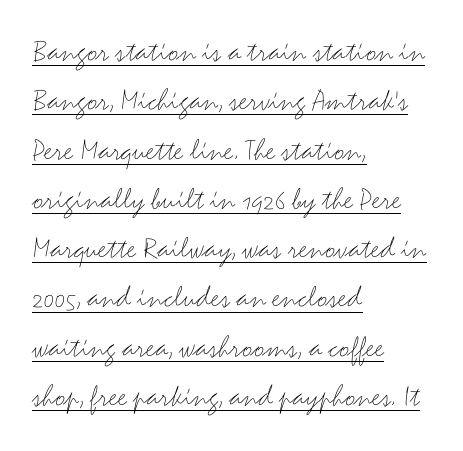
Q: Is the text bold? A: No.
Q: Is the text italic (slanted)? A: Yes.
Q: Is the typeface a serif or a sans-serif typeface? A: Sans-serif.
Q: Is the text underlined? A: Yes.
Q: How is the paragraph aligned? A: Left-aligned.
Q: Is the spacing between letters normal or unusually wide? A: Normal.
Q: Is the spacing between lines tight, normal or loose? A: Normal.
Q: Width (condensed, normal, or wide)? A: Wide.
Q: Stroke contrast? A: Medium.
Q: x-height? A: Small.
Q: Monospaced? A: No.
